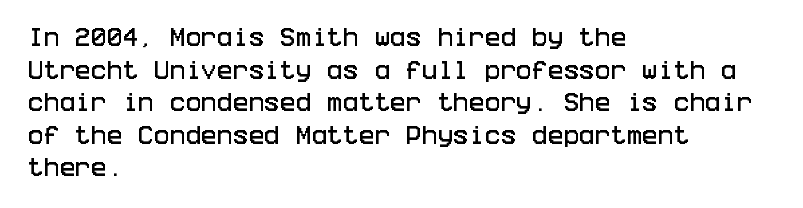
The image shows 21 px text type, upright; set left-aligned, normal line spacing (1.55x), normal letter spacing, not underlined.
